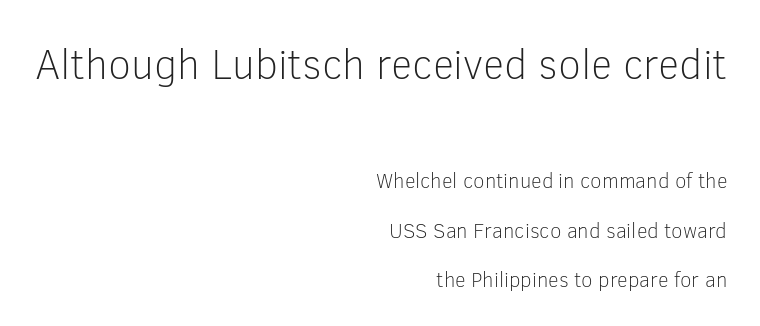
{"serif": "no", "italic": "no", "bold": "no", "weight": "light", "width": "normal", "stroke_contrast": "low", "x_height": "medium", "monospaced": "no", "underline": "no", "align": "right", "line_spacing": "loose", "line_spacing_ratio": 2.35, "letter_spacing": "normal", "letter_spacing_em": 0.0, "larger_block": "first", "size_ratio": 2.0, "glyph_px": 42}
